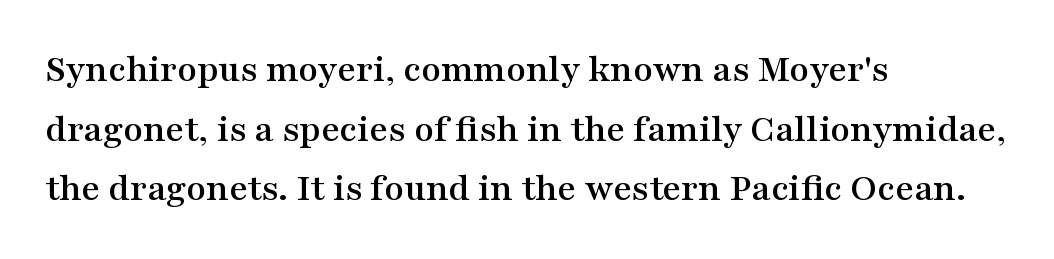
Q: Is the text italic (slanted)? A: No, it is upright.
Q: Is the typeface a serif or a sans-serif typeface? A: Serif.
Q: Is the text underlined? A: No.
Q: How is the paragraph aligned? A: Left-aligned.
Q: Is the spacing between letters normal or unusually wide? A: Normal.
Q: Is the spacing between lines tight, normal or loose? A: Normal.
Q: Width (condensed, normal, or wide)? A: Wide.
Q: Stroke contrast? A: Medium.
Q: x-height? A: Medium.
Q: Monospaced? A: No.
